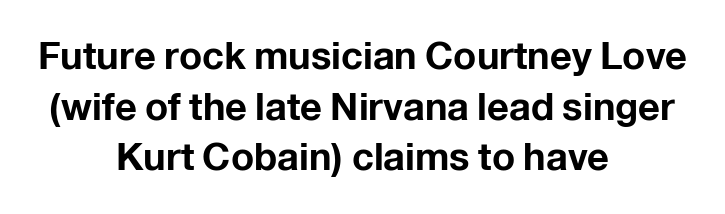
What weight is shown? A full bold with thick strokes. Serif or sans? Sans — the stroke terminals are bare. How would I describe the line gaps? Plain and ordinary. Tracking value appears to be zero — textbook default spacing. The glyphs are unaccompanied by any horizontal stroke below them.
